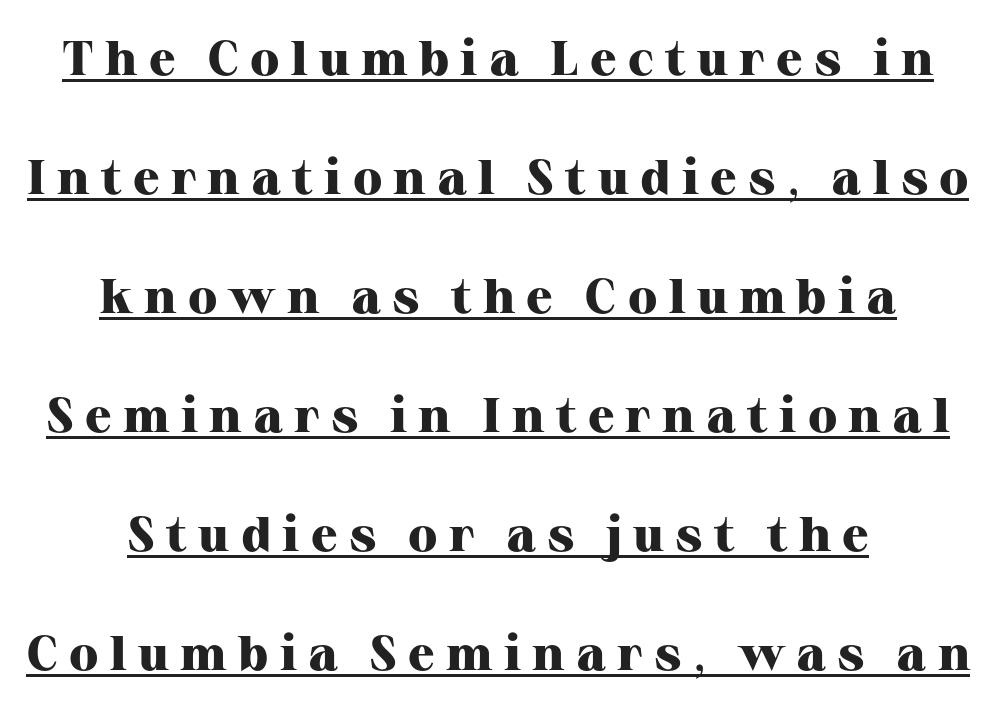
There is plenty of visible air inserted between adjacent glyphs. Letterform terminals end in serifs throughout the passage. Students, observe: this is what heavily led, spacious text looks like. No italicization has been applied; the sample stays upright. Emphasis by weight is at full strength: bold.
